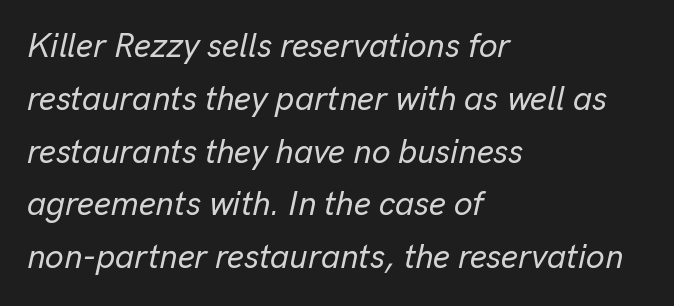
{"italic": "yes", "lean": "right", "slant_degrees": 13, "width": "normal", "stroke_contrast": "low", "x_height": "medium", "monospaced": "no", "underline": "no", "align": "left", "line_spacing": "normal", "line_spacing_ratio": 1.6, "letter_spacing": "normal", "letter_spacing_em": 0.0, "glyph_px": 33}
